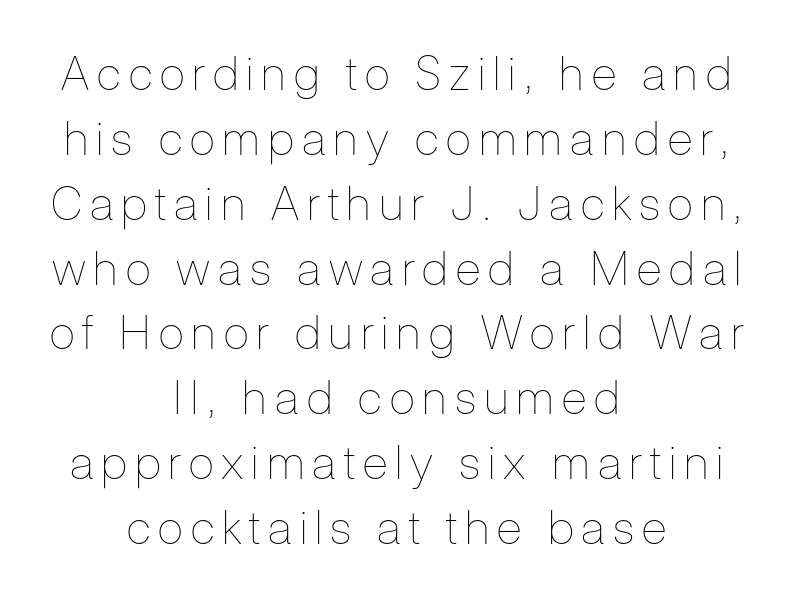
No extra ink here — the face is not bold. The words here are not underlined. If you drew a line through each stem, it would be perfectly vertical. These lines sit exactly where default settings would place them. The face used here is proportionally spaced, like ordinary book or web type.
